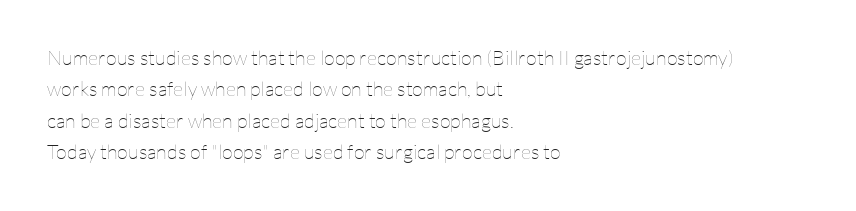
{"italic": "no", "bold": "no", "underline": "no", "align": "left", "line_spacing": "normal", "line_spacing_ratio": 1.57, "letter_spacing": "normal", "letter_spacing_em": 0.0, "glyph_px": 20}
